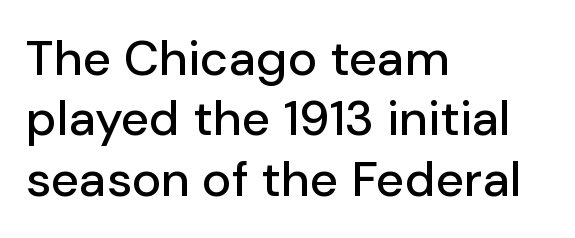
Q: Is the text italic (slanted)? A: No, it is upright.
Q: Is the typeface a serif or a sans-serif typeface? A: Sans-serif.
Q: Is the text underlined? A: No.
Q: How is the paragraph aligned? A: Left-aligned.
Q: Is the spacing between letters normal or unusually wide? A: Normal.
Q: Width (condensed, normal, or wide)? A: Normal.
Q: Stroke contrast? A: Low.
Q: x-height? A: Medium.
Q: Monospaced? A: No.
